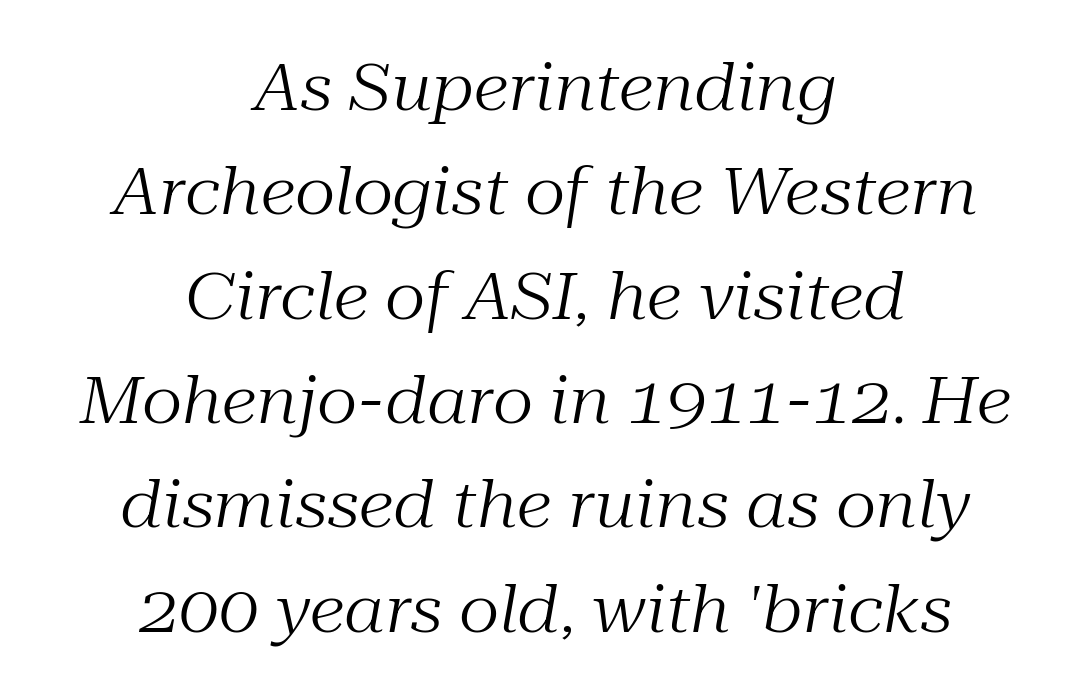
The letters are slanted; this is an italic face. The strokes are not fattened; the text isn't bold. Each new line begins a customary step beneath the previous one. Observe the ordinary spacing: letters are neighbours, not strangers.
